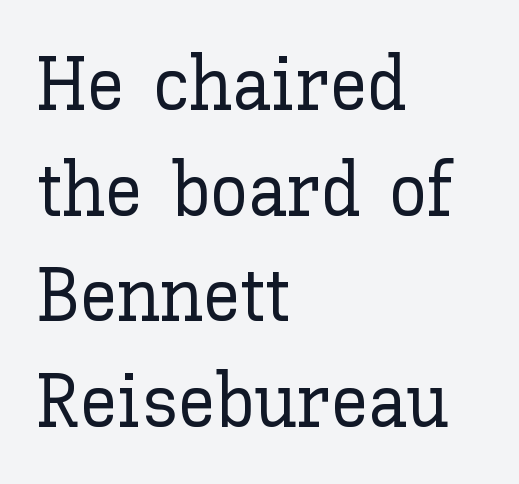
The image shows 76 px text type, upright; set left-aligned, normal line spacing (1.39x), normal letter spacing, not underlined; low stroke contrast and a medium x-height.
